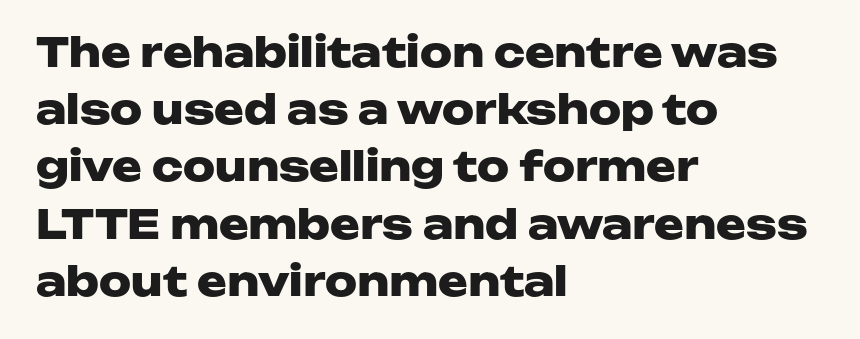
Spacing verdict: proportional, widths tailored to each character. A typesetter would mark this as roman, not italic. A clean baseline with only descenders dipping below it. Each word holds together tightly as a unit, with standard inter-letter gaps. Bold? Absolutely — the strokes are thick and heavy. Left-aligned paragraph, ragged on the right.
